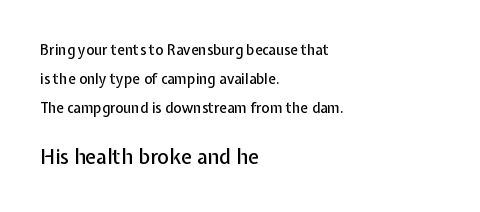
All the whitespace from short lines collects on the right. Characters remain perfectly vertical along every line. The rendering uses a large line-height, opening up the rows. Does extra space separate the letters? No, they use regular spacing. Does the bottom block carry the larger type? Yes, it does.
